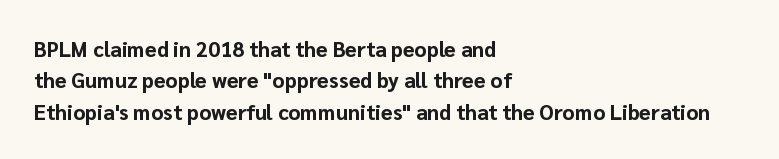
The image shows 21 px bold type, upright; set left-aligned, normal line spacing (1.49x), normal letter spacing, not underlined.
